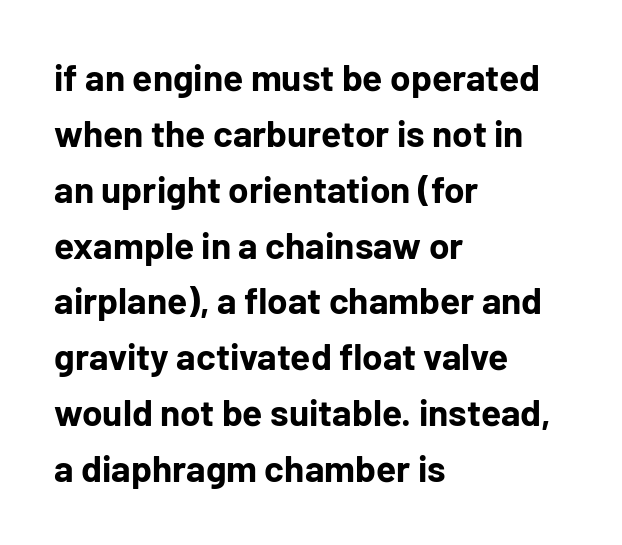
{"serif": "no", "italic": "no", "bold": "yes", "weight": "bold", "width": "normal", "stroke_contrast": "low", "x_height": "medium", "monospaced": "no", "underline": "no", "align": "left", "line_spacing": "normal", "line_spacing_ratio": 1.51, "letter_spacing": "normal", "letter_spacing_em": 0.0, "glyph_px": 37}
